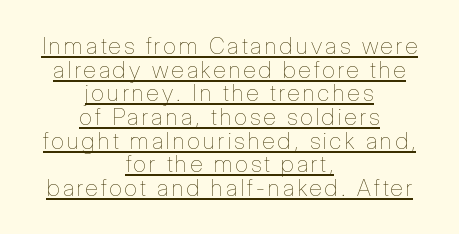
Q: Is the text bold? A: No.
Q: Is the text italic (slanted)? A: No, it is upright.
Q: Is the text underlined? A: Yes.
Q: How is the paragraph aligned? A: Centered.
Q: Is the spacing between lines tight, normal or loose? A: Tight.
